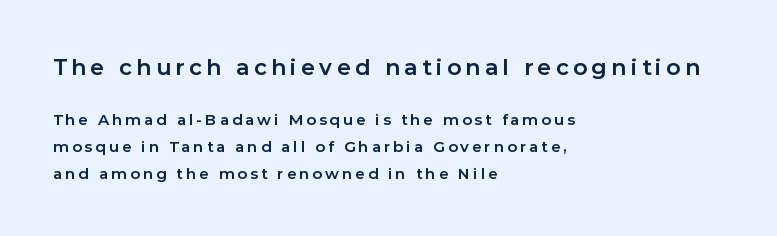
Q: Is the text bold? A: Yes.
Q: Is the text italic (slanted)? A: No, it is upright.
Q: Is the text underlined? A: No.
Q: How is the paragraph aligned? A: Left-aligned.
Q: Is the spacing between letters normal or unusually wide? A: Unusually wide.
Q: Which block of text is set in a larger size, the first (top) or the second (bottom)? A: The first (top) one.
